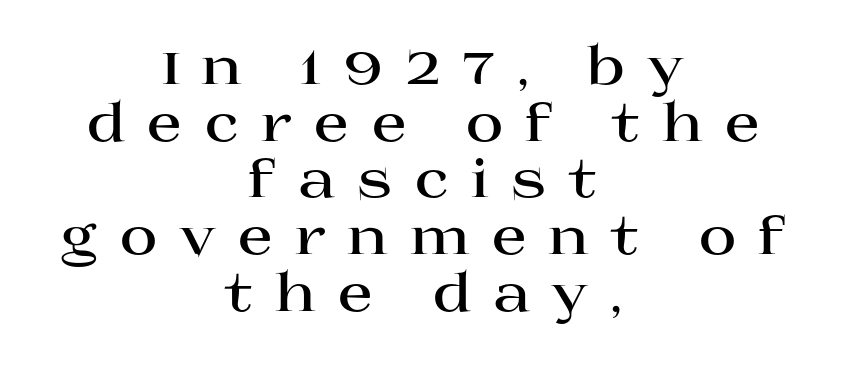
Emphasis by weight is at full strength: bold. Upright lettering throughout. Anything drawn beneath the words? Only blank space. Centered paragraph, ragged on both sides. A typesetter would call this proportional, since set widths differ per character.
